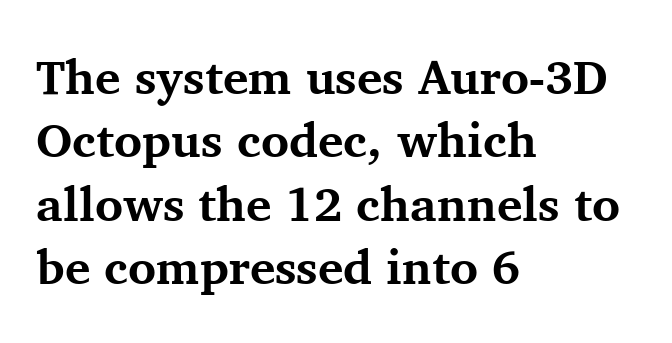
{"serif": "yes", "italic": "no", "bold": "yes", "weight": "bold", "width": "normal", "stroke_contrast": "medium", "x_height": "medium", "monospaced": "no", "underline": "no", "align": "left", "line_spacing": "normal", "line_spacing_ratio": 1.32, "letter_spacing": "normal", "letter_spacing_em": 0.0, "glyph_px": 48}
